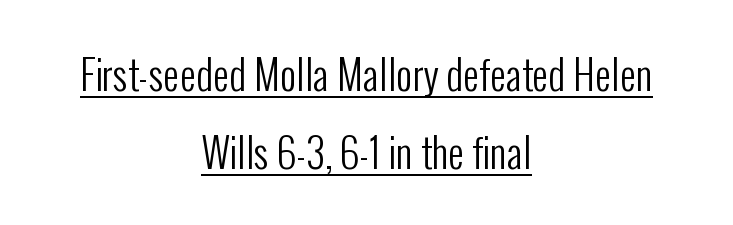
This sample uses an upright cut, with every glyph sitting square on the baseline. Looks like someone drew a line under every word here. The typeface has the unassuming heft of standard copy or less. Typographically, this falls in the sans-serif category. The face used here is proportionally spaced, like ordinary book or web type. The setting favours the middle, as headings and verse often do.
